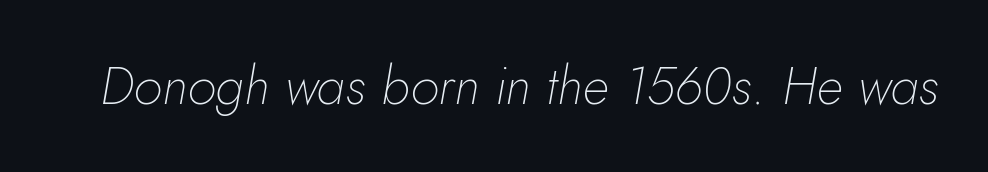
The gap between lines stays unmarked. The face used here has a pronounced slope to its letters. The tracking reads as untouched default to a designer's eye. Think standard paragraph weight, or any step lighter than that. The letters advance in unequal steps, a hallmark of proportional type.
